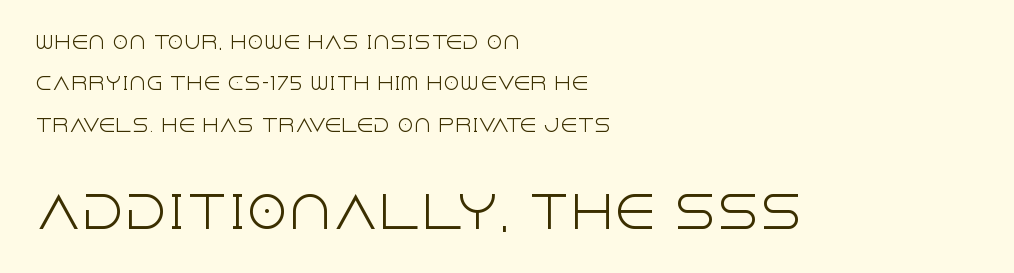
Varying glyph widths throughout — classic text-font behaviour. Is the letter spacing exaggerated? No — it looks like the ordinary default. The space beneath each line is pristine and unruled. Ink coverage per letter is moderate at most. Nope, not italic — everything's standing straight.
